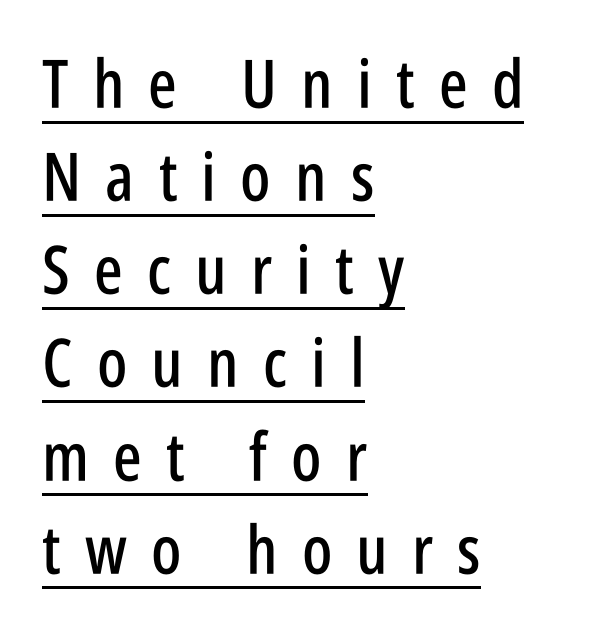
The image shows 67 px condensed sans-serif type, upright; set left-aligned, normal line spacing (1.39x), unusually wide letter spacing (+0.36 em), underlined; low stroke contrast and a large x-height.
